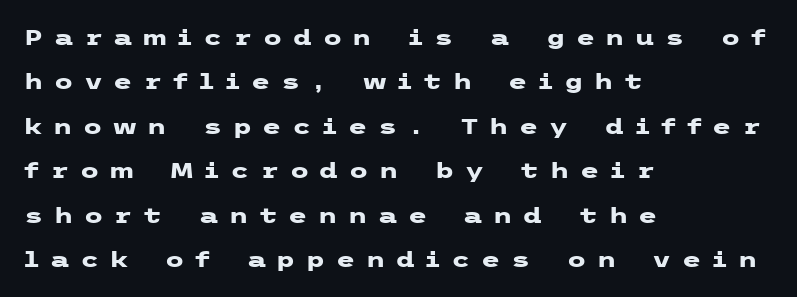
{"italic": "no", "bold": "yes", "underline": "no", "align": "left", "line_spacing": "loose", "line_spacing_ratio": 2.02, "letter_spacing": "wide", "letter_spacing_em": 0.48, "glyph_px": 22}
